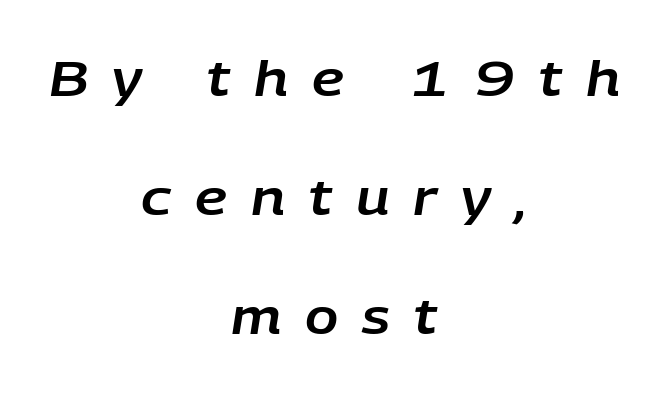
Q: Is the text italic (slanted)? A: Yes, it leans right by about 9 degrees.
Q: Is the text underlined? A: No.
Q: How is the paragraph aligned? A: Centered.
Q: Is the spacing between letters normal or unusually wide? A: Unusually wide.
Q: Is the spacing between lines tight, normal or loose? A: Loose.
Q: Width (condensed, normal, or wide)? A: Normal.
Q: Stroke contrast? A: Low.
Q: x-height? A: Large.
Q: Monospaced? A: No.
